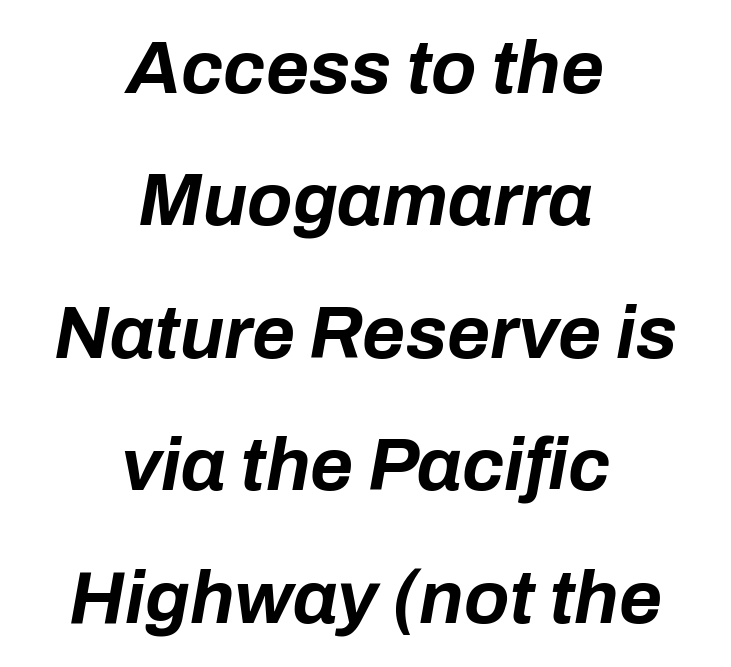
This rendering features lettering with no underline. The typography opts for an oblique posture over an upright one. A dark, heavy texture on the line: the type is bold. Spacing between characters is what you'd get straight out of the box. Casual observation: everything's sitting right in the middle.
